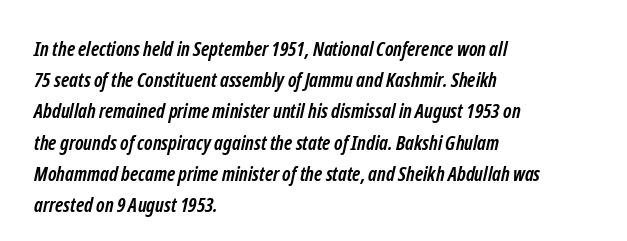
Left-aligned paragraph, ragged on the right. Is there much room between lines? A standard amount, neither cramped nor airy. Compared with typical body copy, the letter spacing here is the same. The sample has been set heavy, in full bold. Honestly, there is no underline to notice here at all.
